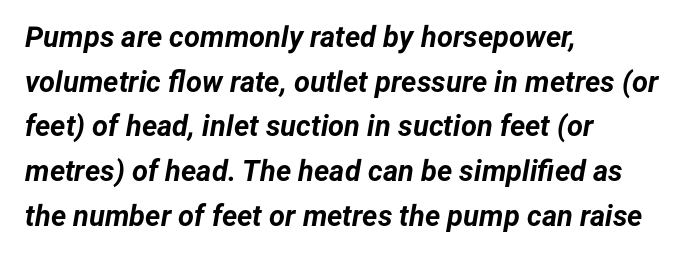
Q: Is the text bold? A: Yes.
Q: Is the text italic (slanted)? A: Yes, it leans right by about 12 degrees.
Q: Is the text underlined? A: No.
Q: How is the paragraph aligned? A: Left-aligned.
Q: Is the spacing between letters normal or unusually wide? A: Normal.
Q: Is the spacing between lines tight, normal or loose? A: Normal.
Q: Width (condensed, normal, or wide)? A: Normal.
Q: Stroke contrast? A: Low.
Q: x-height? A: Medium.
Q: Monospaced? A: No.
